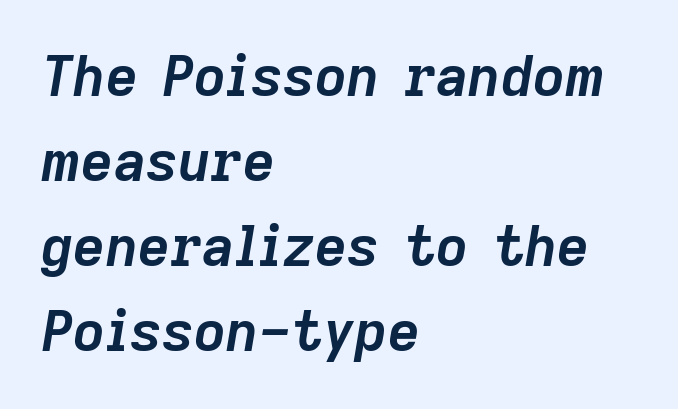
{"italic": "yes", "lean": "right", "slant_degrees": 9, "bold": "yes", "weight": "semibold", "width": "normal", "stroke_contrast": "low", "x_height": "medium", "monospaced": "no", "underline": "no", "align": "left", "line_spacing": "normal", "line_spacing_ratio": 1.52, "letter_spacing": "normal", "letter_spacing_em": 0.0, "glyph_px": 56}
